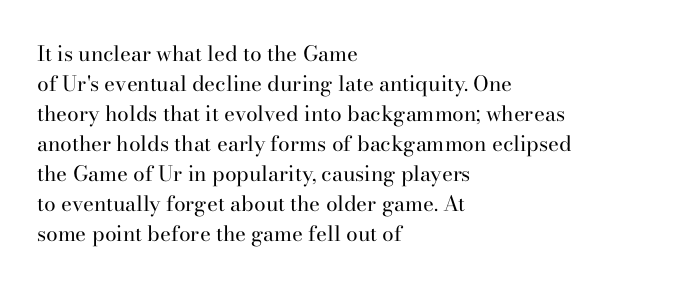
Q: Is the text bold? A: No.
Q: Is the text italic (slanted)? A: No, it is upright.
Q: Is the text underlined? A: No.
Q: How is the paragraph aligned? A: Left-aligned.
Q: Is the spacing between letters normal or unusually wide? A: Normal.
Q: Is the spacing between lines tight, normal or loose? A: Normal.
